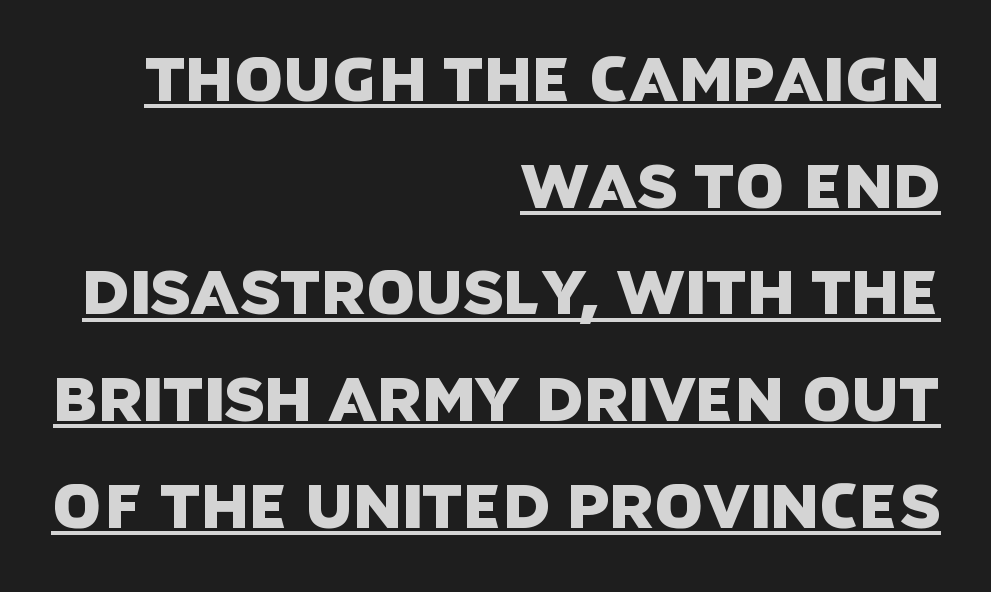
Q: Is the typeface a serif or a sans-serif typeface? A: Sans-serif.
Q: Is the text underlined? A: Yes.
Q: How is the paragraph aligned? A: Right-aligned.
Q: Is the spacing between letters normal or unusually wide? A: Normal.
Q: Width (condensed, normal, or wide)? A: Normal.
Q: Stroke contrast? A: Low.
Q: x-height? A: Large.
Q: Monospaced? A: No.
